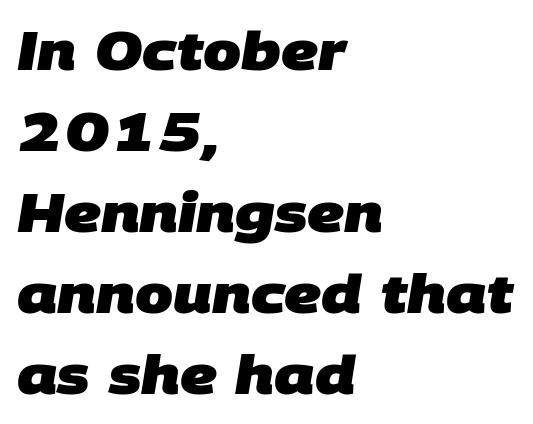
Letterform terminals end flat and unadorned throughout the passage. Each glyph is drawn with heavy, bold strokes. Which margin do the lines hug? The left one — the right edge is uneven. Plain, unruled lines of type. Rows of type keep a routine distance in the vertical direction.
